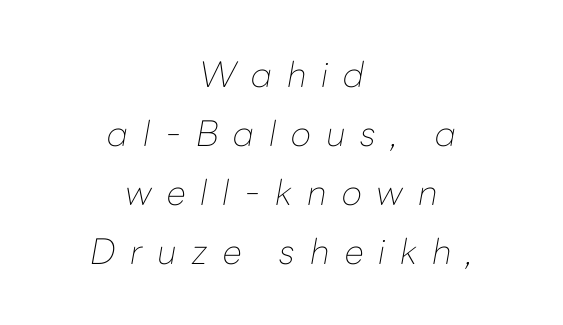
The image shows 35 px thin type, italic (leaning right); set centered, normal line spacing (1.69x), unusually wide letter spacing (+0.42 em), not underlined; low stroke contrast and a medium x-height.
